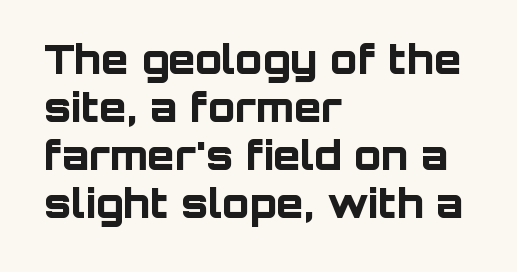
Q: Is the text bold? A: Yes.
Q: Is the text italic (slanted)? A: No, it is upright.
Q: Is the typeface a serif or a sans-serif typeface? A: Sans-serif.
Q: Is the text underlined? A: No.
Q: How is the paragraph aligned? A: Left-aligned.
Q: Is the spacing between letters normal or unusually wide? A: Normal.
Q: Width (condensed, normal, or wide)? A: Normal.
Q: Stroke contrast? A: Low.
Q: x-height? A: Large.
Q: Monospaced? A: No.
